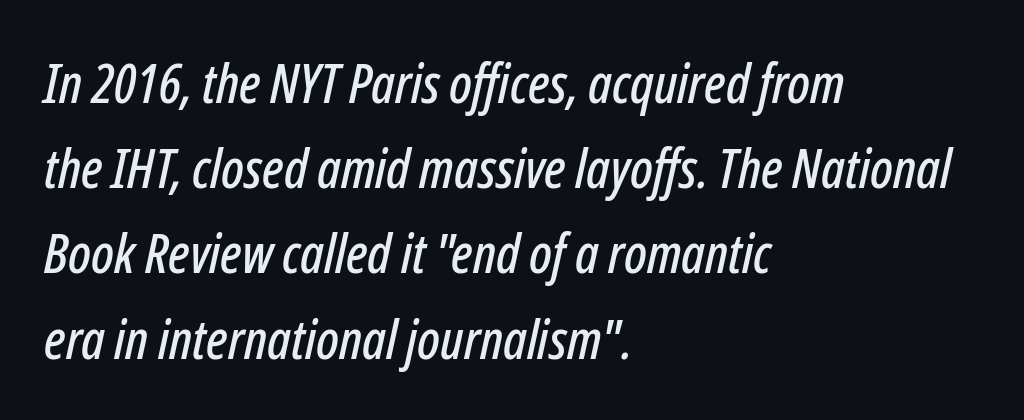
{"italic": "yes", "lean": "right", "slant_degrees": 12, "width": "condensed", "stroke_contrast": "low", "x_height": "medium", "monospaced": "no", "underline": "no", "align": "left", "line_spacing": "normal", "line_spacing_ratio": 1.55, "letter_spacing": "normal", "letter_spacing_em": 0.0, "glyph_px": 55}
